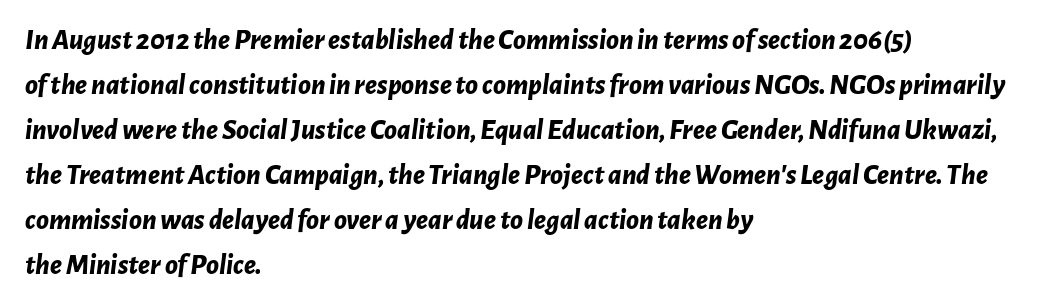
Q: Is the text bold? A: Yes.
Q: Is the text italic (slanted)? A: Yes, it leans right by about 7 degrees.
Q: Is the text underlined? A: No.
Q: How is the paragraph aligned? A: Left-aligned.
Q: Is the spacing between letters normal or unusually wide? A: Normal.
Q: Is the spacing between lines tight, normal or loose? A: Normal.
Q: Width (condensed, normal, or wide)? A: Normal.
Q: Stroke contrast? A: Low.
Q: x-height? A: Medium.
Q: Monospaced? A: No.
